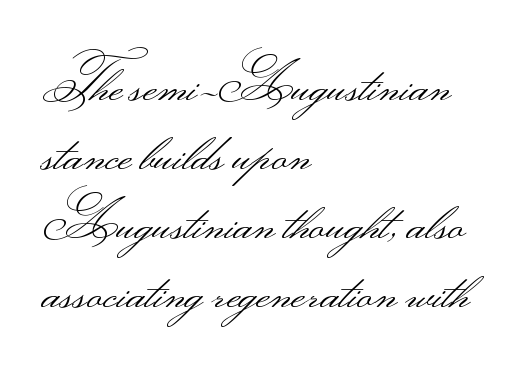
{"serif": "no", "bold": "no", "weight": "light", "width": "wide", "stroke_contrast": "medium", "monospaced": "no", "underline": "no", "align": "left", "line_spacing": "normal", "line_spacing_ratio": 1.3, "letter_spacing": "normal", "letter_spacing_em": 0.0, "glyph_px": 53}
